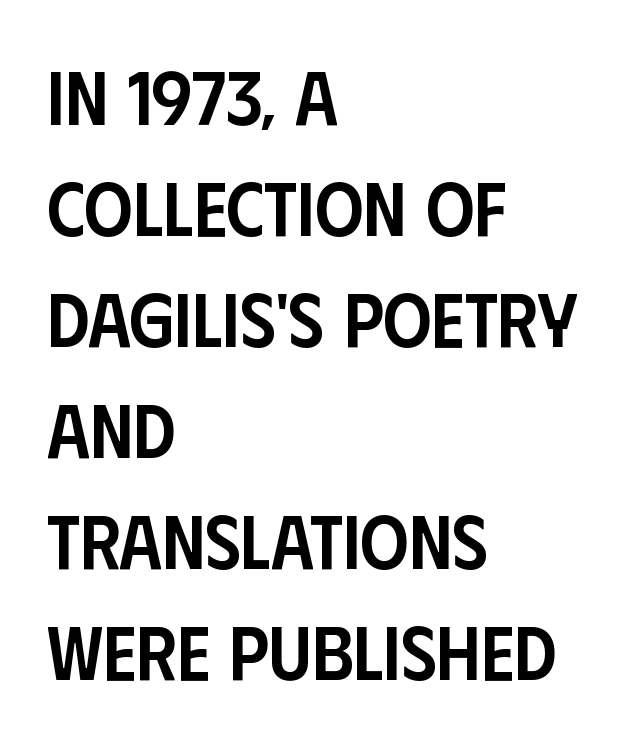
Q: Is the text bold? A: Semi-bold.
Q: Is the text italic (slanted)? A: No, it is upright.
Q: Is the typeface a serif or a sans-serif typeface? A: Sans-serif.
Q: Is the text underlined? A: No.
Q: How is the paragraph aligned? A: Left-aligned.
Q: Is the spacing between letters normal or unusually wide? A: Normal.
Q: Is the spacing between lines tight, normal or loose? A: Normal.
Q: Width (condensed, normal, or wide)? A: Condensed.
Q: Stroke contrast? A: Low.
Q: x-height? A: Large.
Q: Monospaced? A: No.
